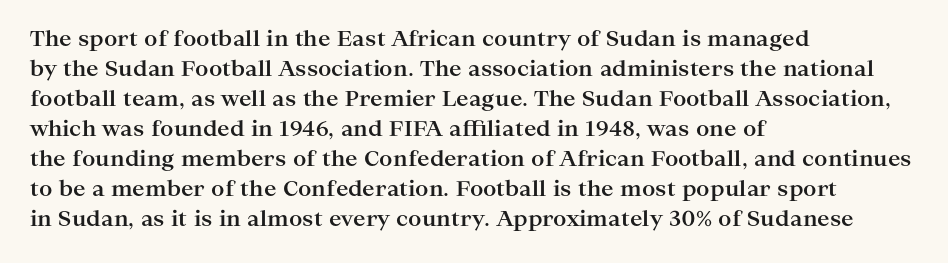
Q: Is the text bold? A: Yes.
Q: Is the text italic (slanted)? A: No, it is upright.
Q: Is the text underlined? A: No.
Q: How is the paragraph aligned? A: Left-aligned.
Q: Is the spacing between letters normal or unusually wide? A: Normal.
Q: Is the spacing between lines tight, normal or loose? A: Normal.
